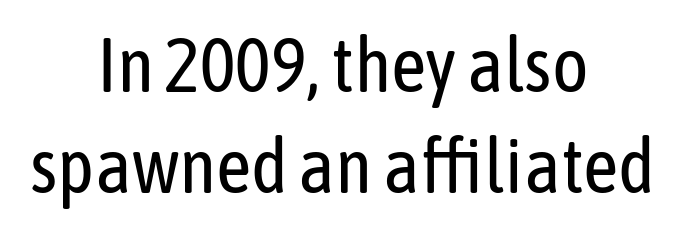
The axis of the letterforms is exactly vertical. The typesetter chose a symmetrical, centered arrangement here. How would I describe the line gaps? Plain and ordinary. The weight tops out at a normal text grade.
